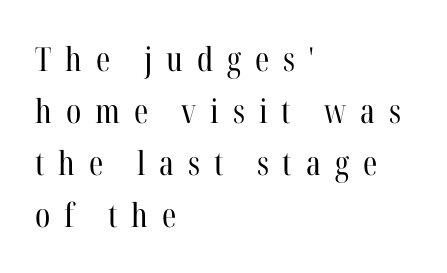
Q: Is the text bold? A: No.
Q: Is the text italic (slanted)? A: No, it is upright.
Q: Is the typeface a serif or a sans-serif typeface? A: Serif.
Q: Is the text underlined? A: No.
Q: How is the paragraph aligned? A: Left-aligned.
Q: Is the spacing between letters normal or unusually wide? A: Unusually wide.
Q: Is the spacing between lines tight, normal or loose? A: Normal.
Q: Width (condensed, normal, or wide)? A: Condensed.
Q: Stroke contrast? A: High.
Q: x-height? A: Medium.
Q: Monospaced? A: No.
